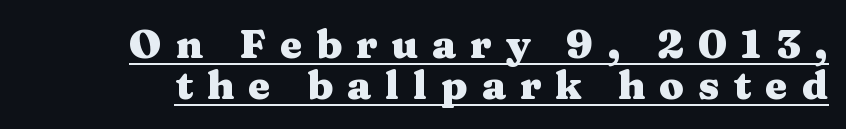
{"serif": "yes", "italic": "no", "bold": "yes", "weight": "heavy", "width": "wide", "stroke_contrast": "medium", "x_height": "medium", "monospaced": "no", "underline": "yes", "line_spacing": "tight", "line_spacing_ratio": 1.03, "letter_spacing": "wide", "letter_spacing_em": 0.35, "glyph_px": 40}
